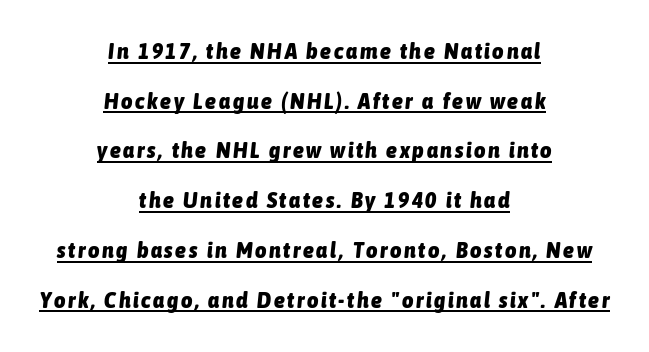
You can tell it's italic because the verticals aren't actually vertical. Compared with typical paragraphs, the rows here are farther apart. The rendered words wear a rule along their underside. The lines in this sample share a center point and differ in where they start and stop. These words are printed bold, with thick strokes throughout.
